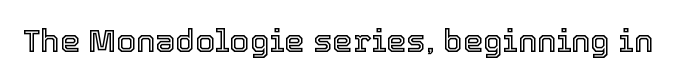
Q: Is the text italic (slanted)? A: No, it is upright.
Q: Is the text underlined? A: No.
Q: Is the spacing between letters normal or unusually wide? A: Normal.
Q: Width (condensed, normal, or wide)? A: Normal.
Q: x-height? A: Medium.
Q: Monospaced? A: No.
